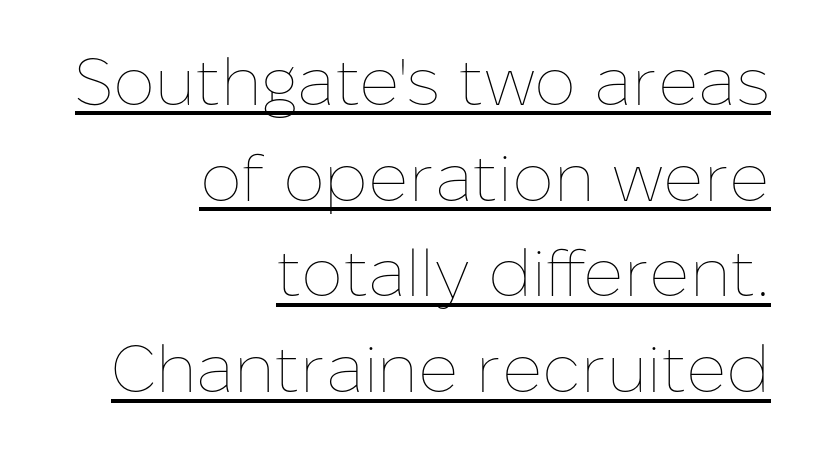
Q: Is the text bold? A: No.
Q: Is the text italic (slanted)? A: No, it is upright.
Q: Is the text underlined? A: Yes.
Q: How is the paragraph aligned? A: Right-aligned.
Q: Is the spacing between letters normal or unusually wide? A: Normal.
Q: Is the spacing between lines tight, normal or loose? A: Normal.
Q: Width (condensed, normal, or wide)? A: Normal.
Q: Stroke contrast? A: Low.
Q: x-height? A: Medium.
Q: Monospaced? A: No.
